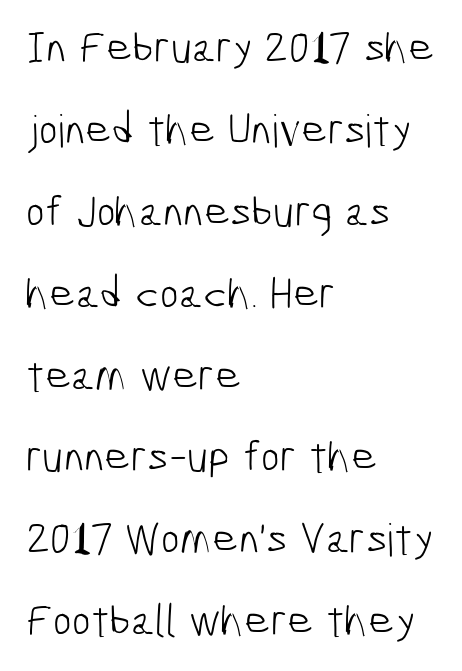
{"serif": "no", "bold": "no", "weight": "light", "width": "condensed", "stroke_contrast": "low", "x_height": "medium", "monospaced": "no", "underline": "no", "align": "left", "line_spacing_ratio": 1.82, "letter_spacing": "normal", "letter_spacing_em": 0.0, "glyph_px": 45}
